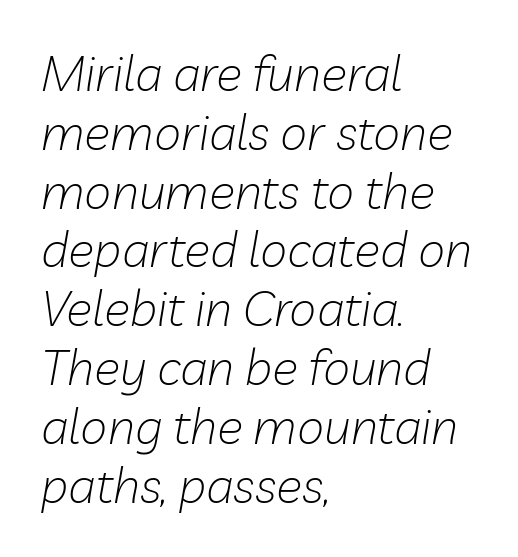
The image shows 49 px light type, italic (leaning right); set left-aligned, line spacing 1.2x, normal letter spacing, not underlined; low stroke contrast and a medium x-height.
